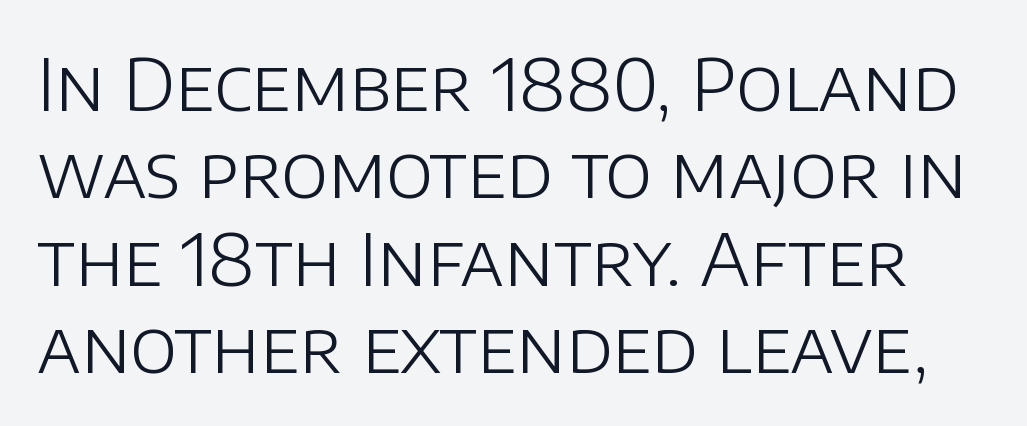
{"serif": "no", "italic": "no", "bold": "no", "weight": "light", "width": "normal", "stroke_contrast": "low", "x_height": "large", "monospaced": "no", "underline": "no", "line_spacing_ratio": 1.23, "letter_spacing": "normal", "letter_spacing_em": 0.0, "glyph_px": 71}
